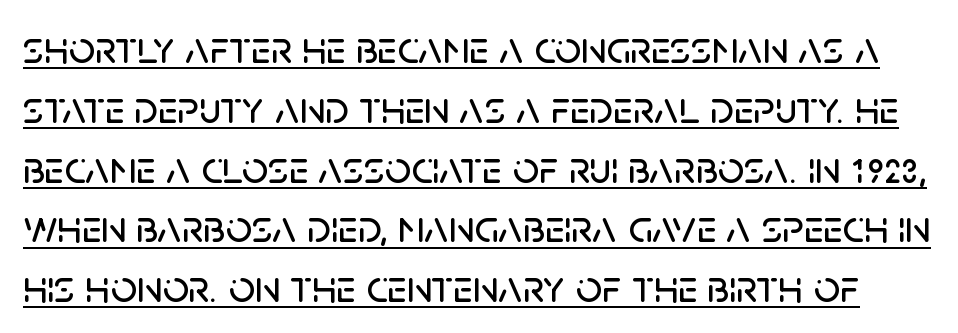
{"serif": "no", "italic": "no", "width": "normal", "stroke_contrast": "low", "x_height": "large", "monospaced": "no", "underline": "yes", "line_spacing": "normal", "line_spacing_ratio": 1.3, "letter_spacing": "normal", "letter_spacing_em": 0.0, "glyph_px": 46}
